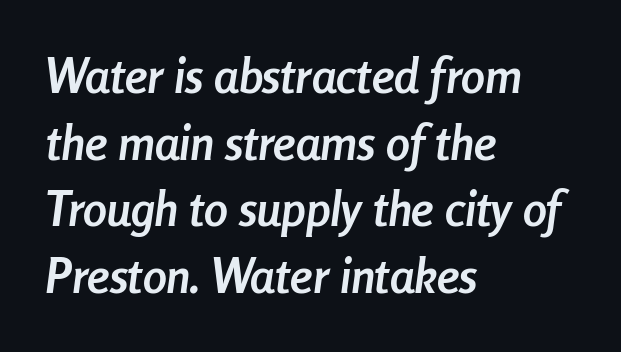
{"italic": "yes", "lean": "right", "slant_degrees": 8, "bold": "yes", "weight": "semibold", "width": "condensed", "stroke_contrast": "low", "x_height": "medium", "monospaced": "no", "underline": "no", "align": "left", "line_spacing": "normal", "line_spacing_ratio": 1.39, "letter_spacing": "normal", "letter_spacing_em": 0.0, "glyph_px": 48}
